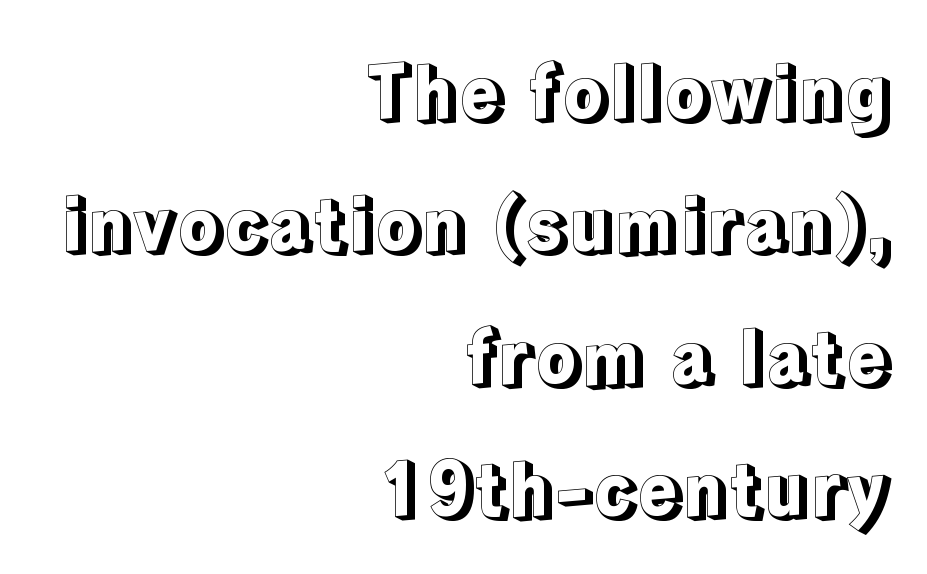
The image shows 74 px text type, upright; set right-aligned, line spacing 1.79x, normal letter spacing, not underlined; a medium x-height.
